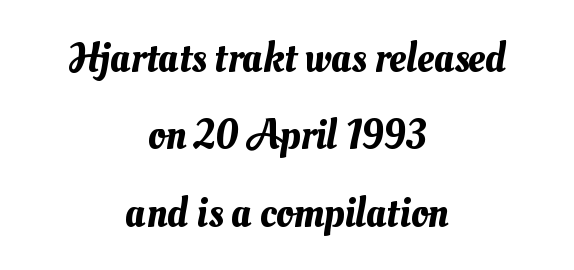
The image shows 42 px text type; set centered, line spacing 1.84x, normal letter spacing, not underlined; medium stroke contrast and a small x-height.
